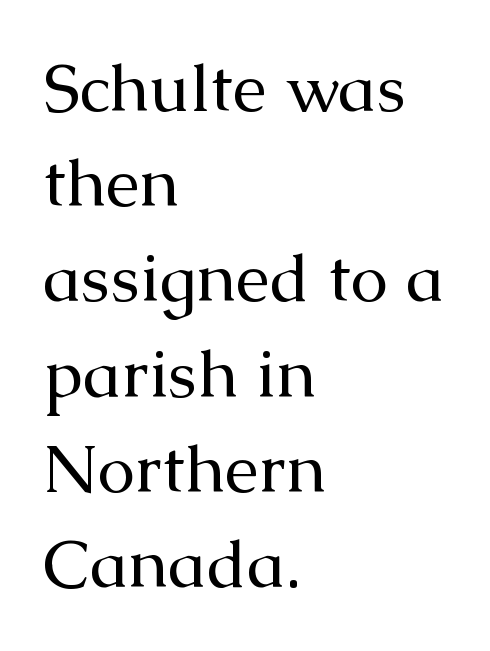
The image shows 68 px regular-weight serif type, upright; set left-aligned, normal line spacing (1.4x), normal letter spacing, not underlined; medium stroke contrast and a medium x-height.
